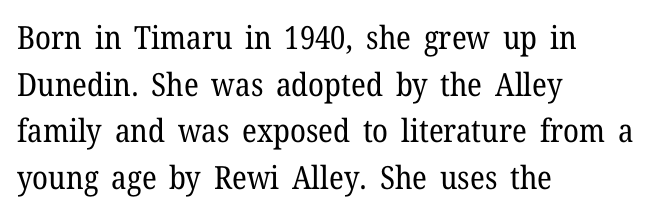
{"serif": "yes", "italic": "no", "bold": "no", "weight": "regular", "width": "normal", "stroke_contrast": "low", "x_height": "medium", "monospaced": "no", "underline": "no", "align": "left", "line_spacing": "normal", "line_spacing_ratio": 1.46, "letter_spacing": "normal", "letter_spacing_em": 0.0, "glyph_px": 32}
